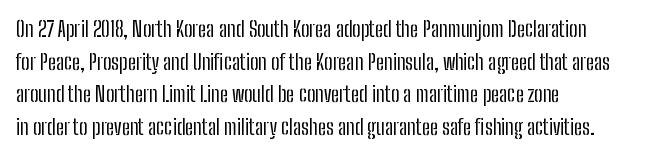
The image shows 21 px text type, upright; set left-aligned, normal line spacing (1.55x), normal letter spacing, not underlined.
